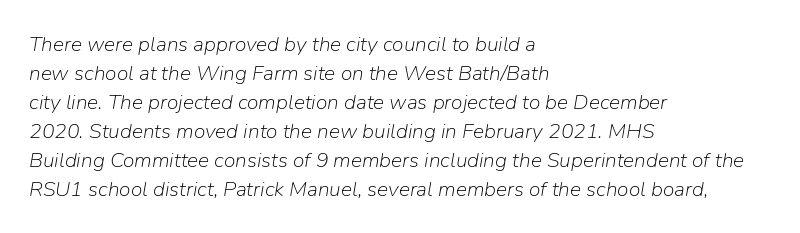
{"italic": "yes", "lean": "right", "slant_degrees": 9, "bold": "no", "underline": "no", "align": "left", "line_spacing": "normal", "line_spacing_ratio": 1.38, "letter_spacing": "normal", "letter_spacing_em": 0.0, "glyph_px": 21}
